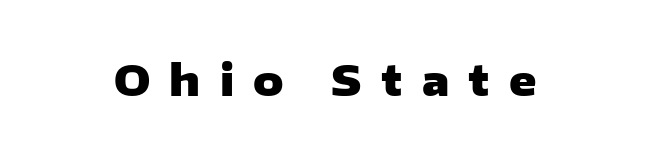
{"serif": "no", "italic": "no", "bold": "yes", "weight": "heavy", "width": "wide", "stroke_contrast": "low", "x_height": "medium", "monospaced": "no", "underline": "no", "letter_spacing": "wide", "letter_spacing_em": 0.46, "glyph_px": 42}
